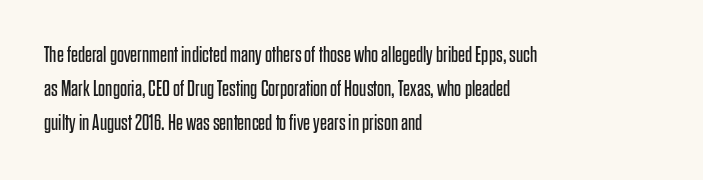
Q: Is the text bold? A: No.
Q: Is the text italic (slanted)? A: No, it is upright.
Q: Is the text underlined? A: No.
Q: How is the paragraph aligned? A: Left-aligned.
Q: Is the spacing between letters normal or unusually wide? A: Normal.
Q: Is the spacing between lines tight, normal or loose? A: Normal.
